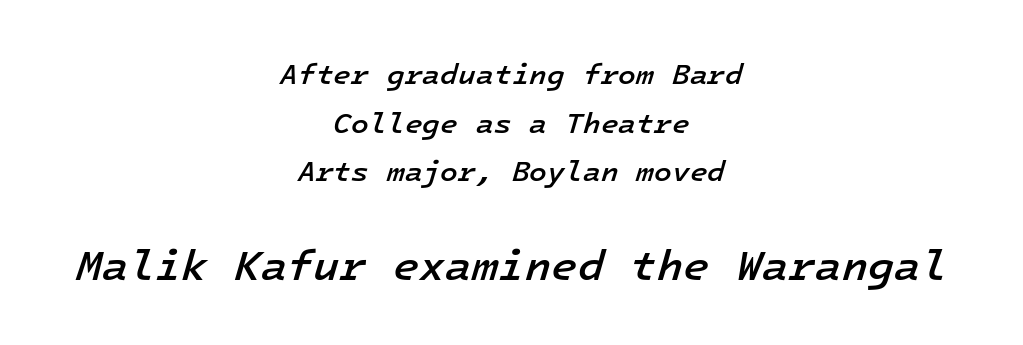
{"italic": "yes", "lean": "right", "slant_degrees": 16, "bold": "semi", "weight": "semibold", "width": "normal", "stroke_contrast": "low", "x_height": "medium", "monospaced": "yes", "underline": "no", "align": "center", "line_spacing": "normal", "line_spacing_ratio": 1.68, "letter_spacing": "normal", "letter_spacing_em": 0.0, "larger_block": "second", "size_ratio": 1.48, "glyph_px": 43}
